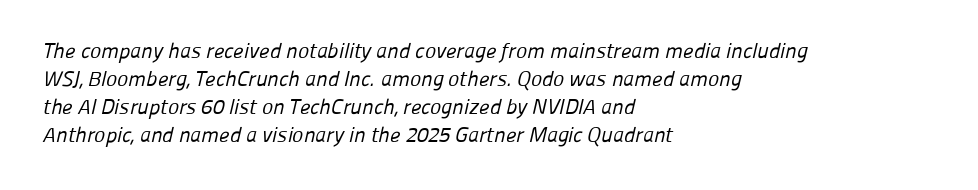
Letter spacing: default. Only glyphs here, with clear space below each row. The compositor pushed each line to the left boundary. The face looks like a standard text weight, possibly lighter. The rendering uses a moderate line-height, typical for paragraphs.
